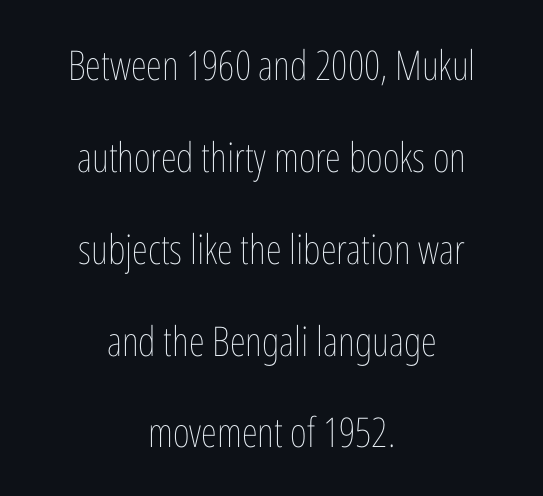
Q: Is the text bold? A: No.
Q: Is the text italic (slanted)? A: No, it is upright.
Q: Is the text underlined? A: No.
Q: How is the paragraph aligned? A: Centered.
Q: Is the spacing between letters normal or unusually wide? A: Normal.
Q: Is the spacing between lines tight, normal or loose? A: Loose.
Q: Width (condensed, normal, or wide)? A: Condensed.
Q: Stroke contrast? A: Low.
Q: x-height? A: Medium.
Q: Monospaced? A: No.
